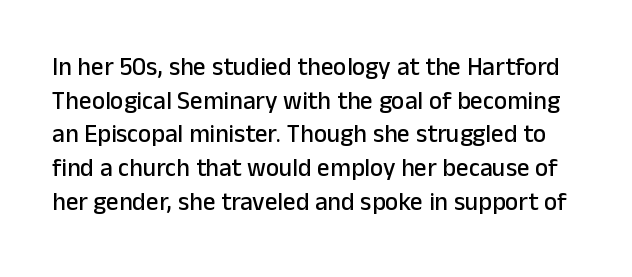
This block has exactly the height ordinary leading produces. The tracking reads as untouched default to a designer's eye. This rendering features lettering with no underline. Ordinary non-slanted type is in use.
